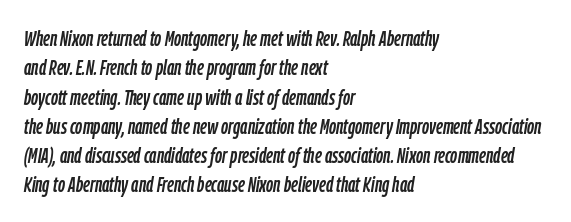
The image shows 22 px text type, italic (leaning right); set left-aligned, normal line spacing (1.33x), normal letter spacing, not underlined.
